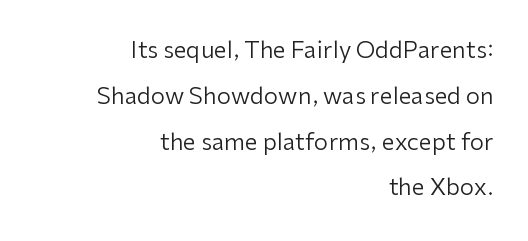
{"italic": "no", "bold": "no", "underline": "no", "align": "right", "line_spacing": "loose", "line_spacing_ratio": 1.99, "letter_spacing": "normal", "letter_spacing_em": 0.0, "glyph_px": 23}
